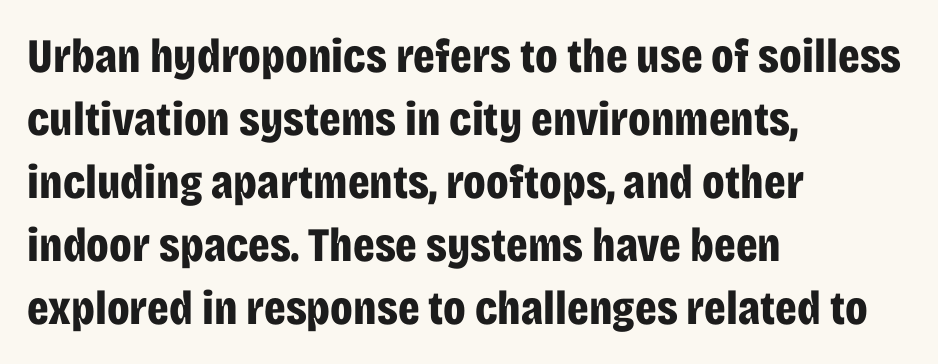
{"serif": "no", "italic": "no", "bold": "yes", "weight": "bold", "width": "condensed", "stroke_contrast": "low", "x_height": "large", "monospaced": "no", "underline": "no", "align": "left", "line_spacing": "normal", "line_spacing_ratio": 1.31, "letter_spacing": "normal", "letter_spacing_em": 0.0, "glyph_px": 48}
